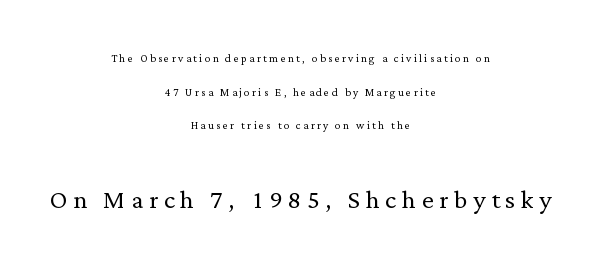
Rendered with straight, roman letterforms. Line starts and ends both wander, symmetrically. You could not count columns in this text — the font is proportionally spaced. Only glyphs here, with clear space below each row. Summary of weight: not heavy and not bold. A student would notice the bottom passage is typeset larger than what precedes it.
